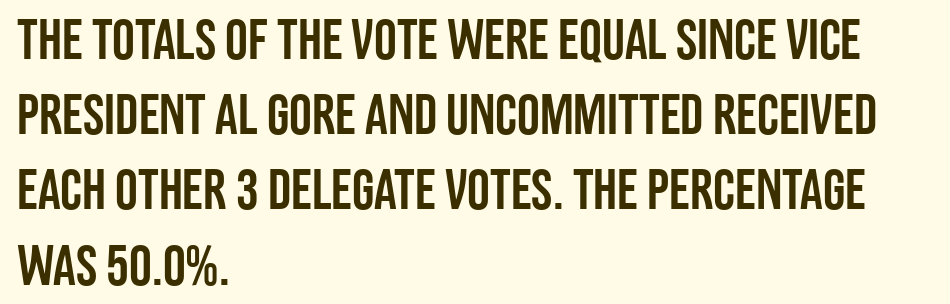
Q: Is the text italic (slanted)? A: No, it is upright.
Q: Is the typeface a serif or a sans-serif typeface? A: Sans-serif.
Q: Is the text underlined? A: No.
Q: How is the paragraph aligned? A: Left-aligned.
Q: Is the spacing between letters normal or unusually wide? A: Normal.
Q: Is the spacing between lines tight, normal or loose? A: Normal.
Q: Width (condensed, normal, or wide)? A: Condensed.
Q: Stroke contrast? A: Low.
Q: x-height? A: Large.
Q: Monospaced? A: No.
